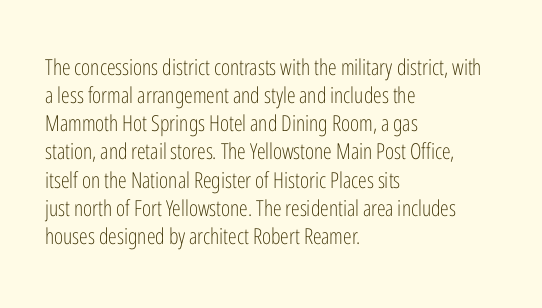
The image shows 22 px text type, upright; set left-aligned, normal line spacing (1.28x), normal letter spacing, not underlined.
